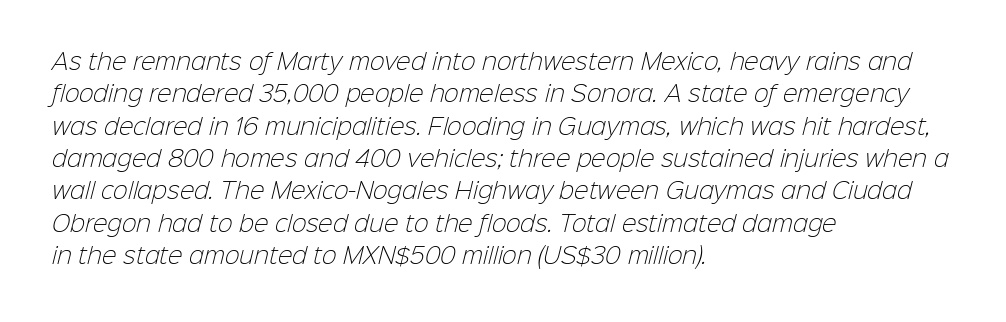
Stems and bowls with no extra thickness — not bold. The block of text has a typical density, with ordinary space between rows. Rule under the text: the space is simply empty. The tracking reads as untouched default to a designer's eye. A classic flush-left, rag-right setting is used for this passage.
